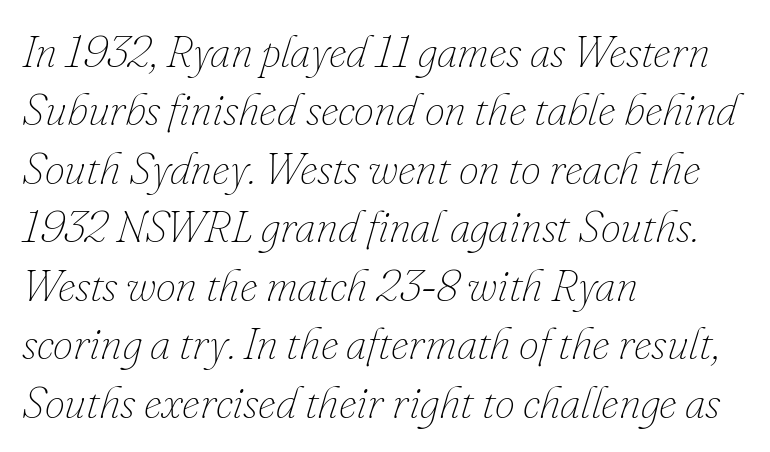
{"italic": "yes", "lean": "right", "slant_degrees": 16, "bold": "no", "weight": "thin", "width": "normal", "stroke_contrast": "low", "x_height": "small", "monospaced": "no", "underline": "no", "align": "left", "line_spacing": "normal", "line_spacing_ratio": 1.3, "letter_spacing": "normal", "letter_spacing_em": 0.0, "glyph_px": 45}
